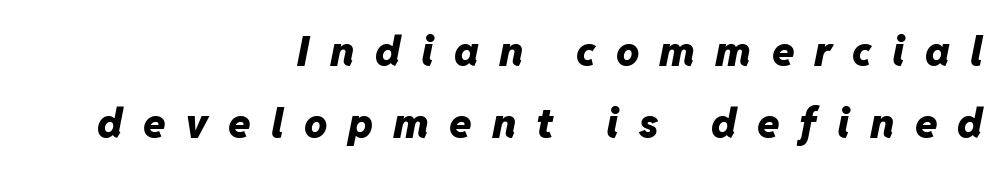
The image shows 41 px heavy type, italic (leaning right); set right-aligned, line spacing 1.75x, unusually wide letter spacing (+0.49 em), not underlined; low stroke contrast and a medium x-height.
